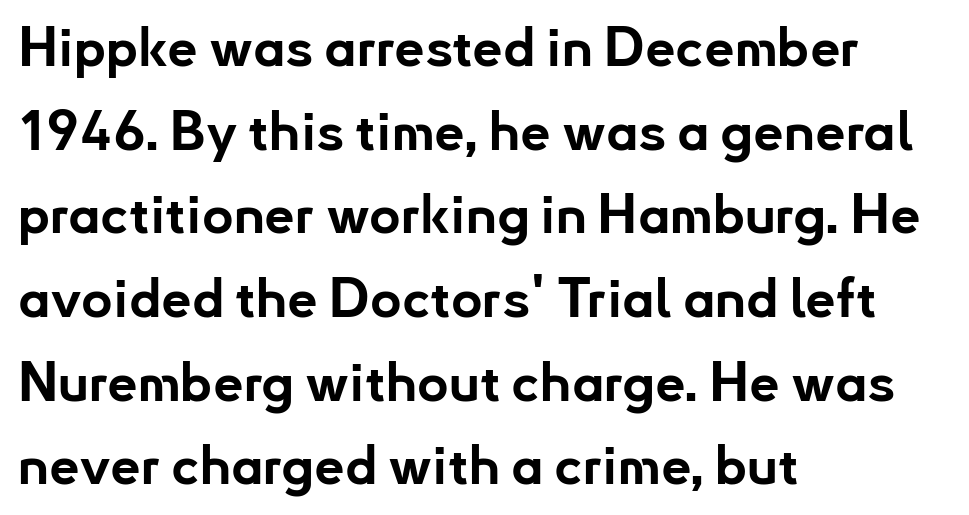
The face used here is proportionally spaced, like ordinary book or web type. A typesetter would label this face a sans. The rendering anchors every line to the left-hand side. Words appear dense and cohesive because spacing is normal.
